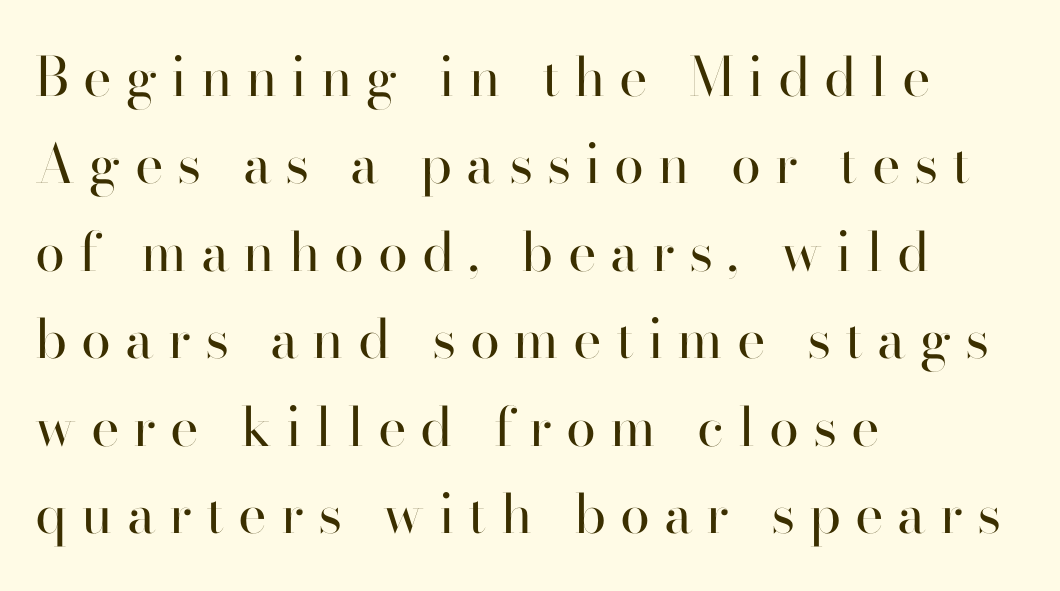
Descenders hang freely into open space. Display-style spreading of the glyphs; the letterfit is very open. Serif or sans? Sans — the stroke terminals are bare. One glance says typical: line gaps are just what's usual.
